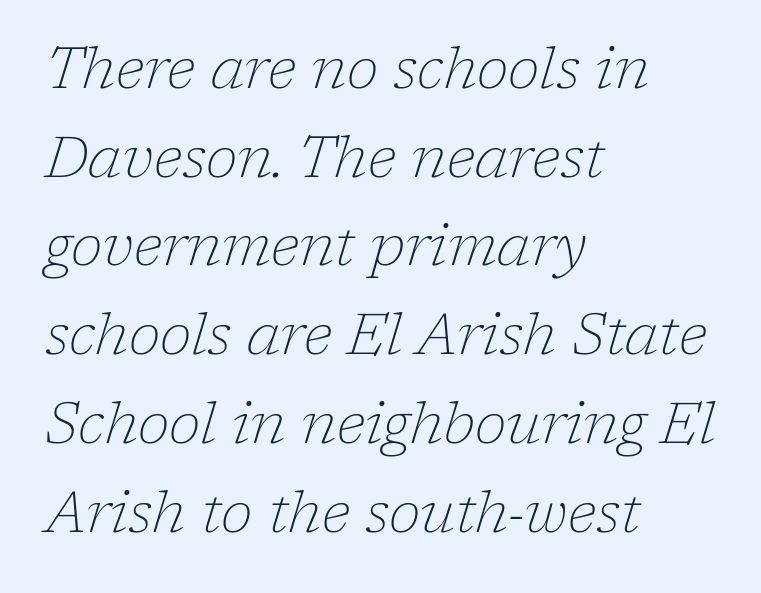
{"serif": "yes", "italic": "yes", "lean": "right", "slant_degrees": 17, "bold": "no", "weight": "thin", "width": "normal", "stroke_contrast": "low", "x_height": "medium", "monospaced": "no", "underline": "no", "align": "left", "line_spacing": "normal", "line_spacing_ratio": 1.53, "letter_spacing": "normal", "letter_spacing_em": 0.0, "glyph_px": 58}
